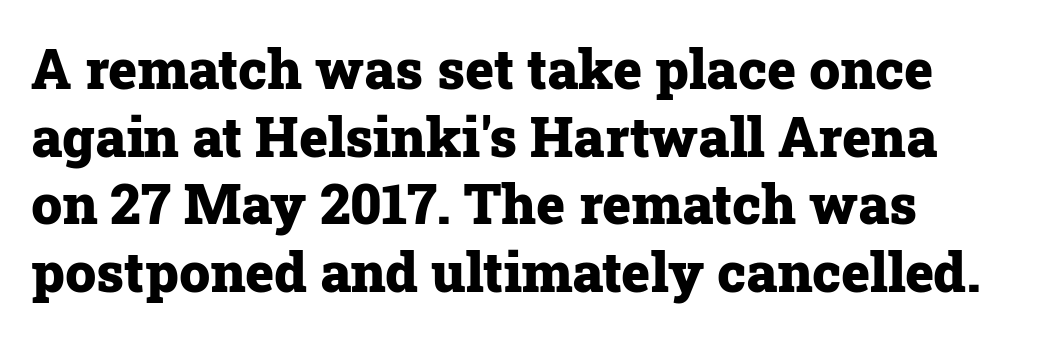
Q: Is the text bold? A: Yes.
Q: Is the text italic (slanted)? A: No, it is upright.
Q: Is the typeface a serif or a sans-serif typeface? A: Serif.
Q: Is the text underlined? A: No.
Q: Is the spacing between letters normal or unusually wide? A: Normal.
Q: Width (condensed, normal, or wide)? A: Normal.
Q: Stroke contrast? A: Low.
Q: x-height? A: Medium.
Q: Monospaced? A: No.
